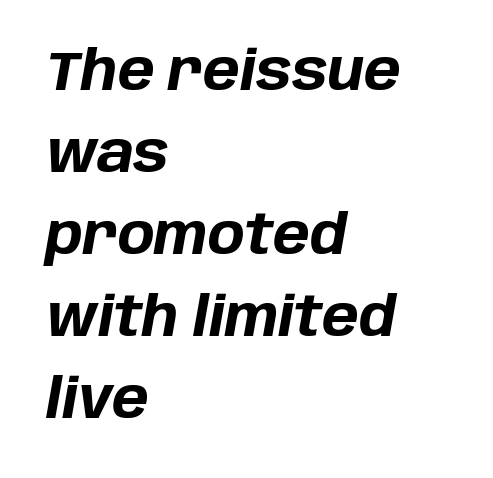
{"italic": "yes", "lean": "right", "slant_degrees": 10, "bold": "yes", "weight": "bold", "width": "normal", "stroke_contrast": "low", "x_height": "large", "monospaced": "no", "underline": "no", "align": "left", "line_spacing": "normal", "line_spacing_ratio": 1.49, "letter_spacing": "normal", "letter_spacing_em": 0.0, "glyph_px": 55}
